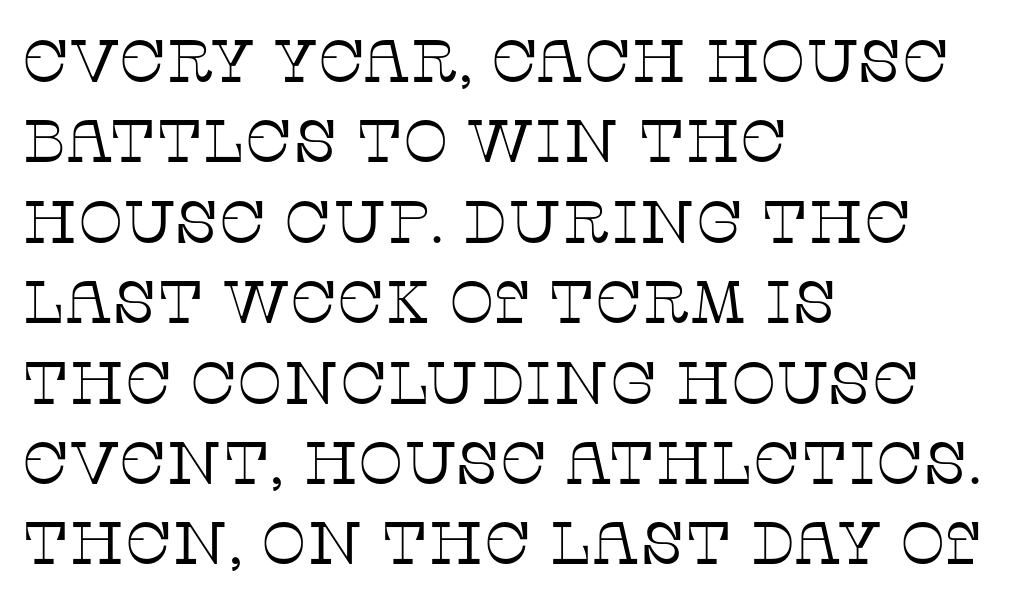
The image shows 60 px thin serif type, upright; set left-aligned, normal line spacing (1.34x), normal letter spacing, not underlined; low stroke contrast and a large x-height.
